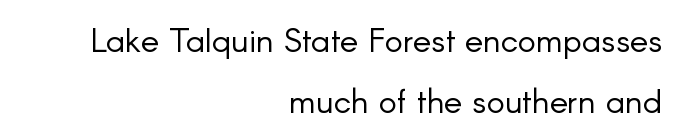
{"serif": "no", "italic": "no", "bold": "no", "weight": "light", "width": "normal", "stroke_contrast": "low", "x_height": "small", "monospaced": "no", "underline": "no", "align": "right", "line_spacing_ratio": 1.78, "letter_spacing": "normal", "letter_spacing_em": 0.0, "glyph_px": 34}
